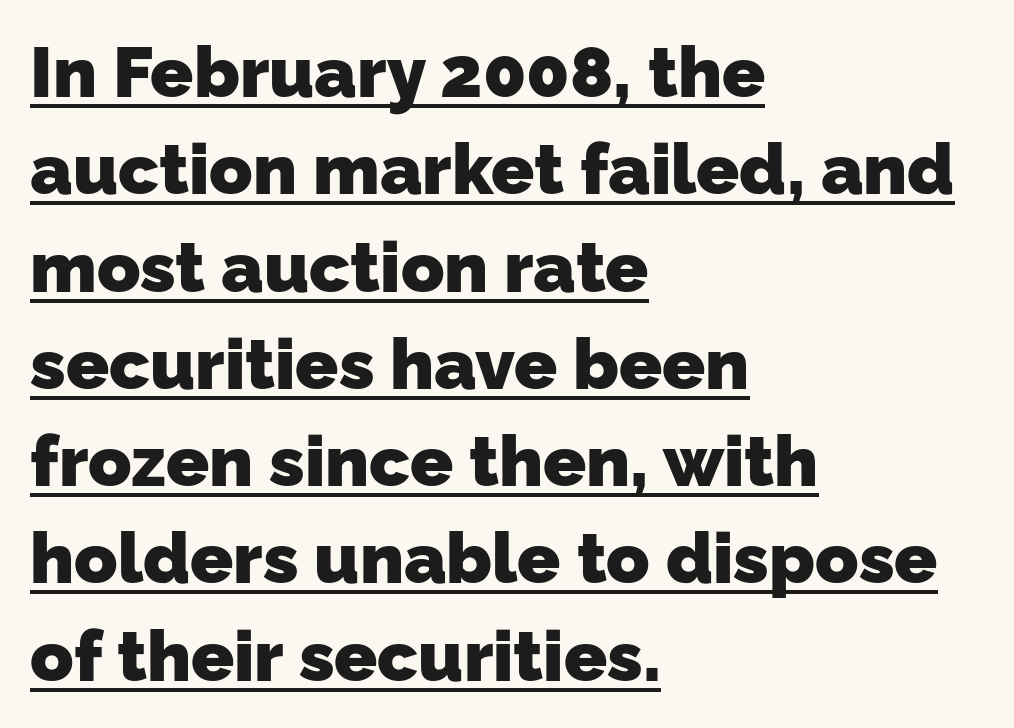
Q: Is the text bold? A: Yes.
Q: Is the typeface a serif or a sans-serif typeface? A: Sans-serif.
Q: Is the text underlined? A: Yes.
Q: How is the paragraph aligned? A: Left-aligned.
Q: Is the spacing between letters normal or unusually wide? A: Normal.
Q: Is the spacing between lines tight, normal or loose? A: Normal.
Q: Width (condensed, normal, or wide)? A: Normal.
Q: Stroke contrast? A: Low.
Q: x-height? A: Medium.
Q: Monospaced? A: No.
